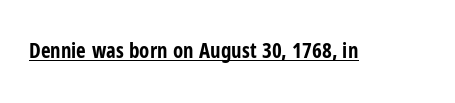
{"italic": "no", "bold": "yes", "underline": "yes", "letter_spacing": "normal", "letter_spacing_em": 0.0, "glyph_px": 21}
